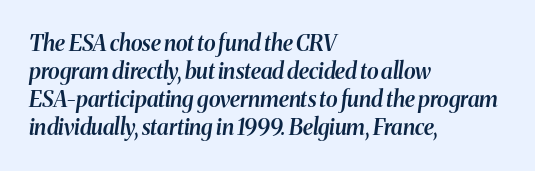
Q: Is the text bold? A: Semi-bold.
Q: Is the text italic (slanted)? A: Yes, it leans right by about 8 degrees.
Q: Is the text underlined? A: No.
Q: How is the paragraph aligned? A: Left-aligned.
Q: Is the spacing between letters normal or unusually wide? A: Normal.
Q: Is the spacing between lines tight, normal or loose? A: Normal.
